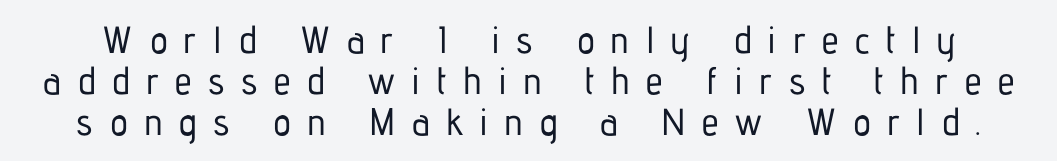
Q: Is the text italic (slanted)? A: No, it is upright.
Q: Is the typeface a serif or a sans-serif typeface? A: Sans-serif.
Q: Is the text underlined? A: No.
Q: Is the spacing between letters normal or unusually wide? A: Unusually wide.
Q: Is the spacing between lines tight, normal or loose? A: Tight.
Q: Width (condensed, normal, or wide)? A: Condensed.
Q: Stroke contrast? A: Low.
Q: x-height? A: Medium.
Q: Monospaced? A: No.
